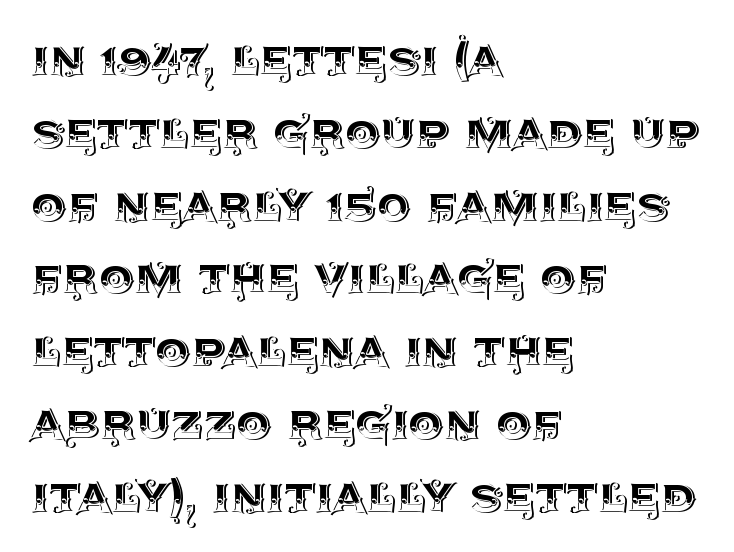
{"italic": "no", "width": "normal", "x_height": "large", "monospaced": "no", "underline": "no", "align": "left", "line_spacing": "normal", "line_spacing_ratio": 1.3, "letter_spacing": "normal", "letter_spacing_em": 0.0, "glyph_px": 56}
